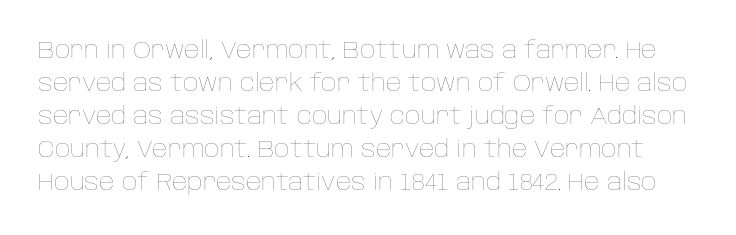
{"italic": "no", "bold": "no", "underline": "no", "line_spacing": "normal", "line_spacing_ratio": 1.38, "letter_spacing": "normal", "letter_spacing_em": 0.0, "glyph_px": 24}
